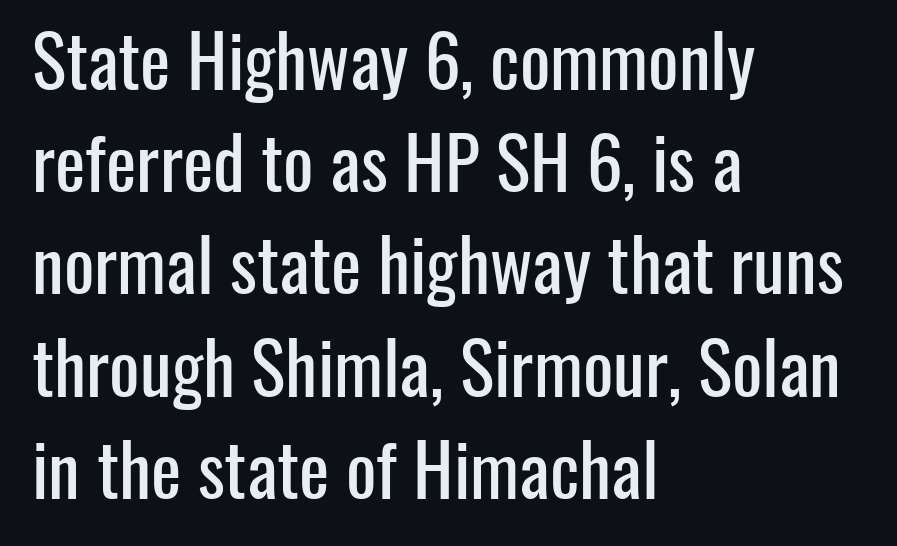
{"serif": "no", "italic": "no", "width": "condensed", "stroke_contrast": "low", "x_height": "medium", "monospaced": "no", "underline": "no", "align": "left", "line_spacing": "normal", "line_spacing_ratio": 1.42, "letter_spacing": "normal", "letter_spacing_em": 0.0, "glyph_px": 72}
